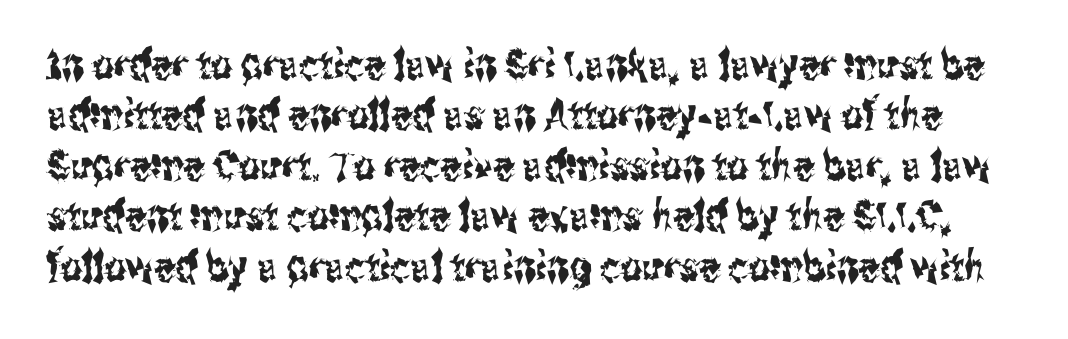
The face used here is proportionally spaced, like ordinary book or web type. A clean baseline with only descenders dipping below it. The horizontal fit of the characters is conventional and even. Type style note: lacks serifs.
